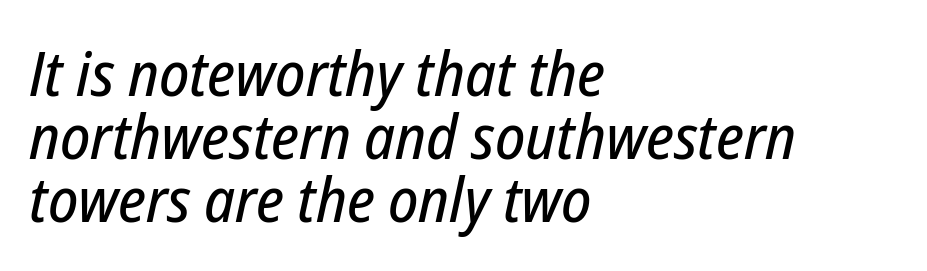
Where is the straight margin? On the left. Each letter keeps its own natural width here, so spacing adapts to shape. In terms of leading, this rendering errs on the cramped side. Does extra space separate the letters? No, they use regular spacing. The space beneath each line is pristine and unruled.
